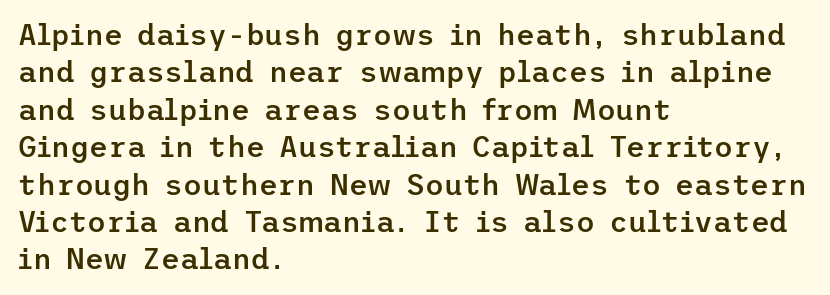
{"serif": "no", "italic": "no", "bold": "semi", "weight": "semibold", "width": "normal", "stroke_contrast": "low", "x_height": "medium", "underline": "no", "align": "left", "line_spacing": "normal", "line_spacing_ratio": 1.29, "letter_spacing": "normal", "letter_spacing_em": 0.0, "glyph_px": 29}
